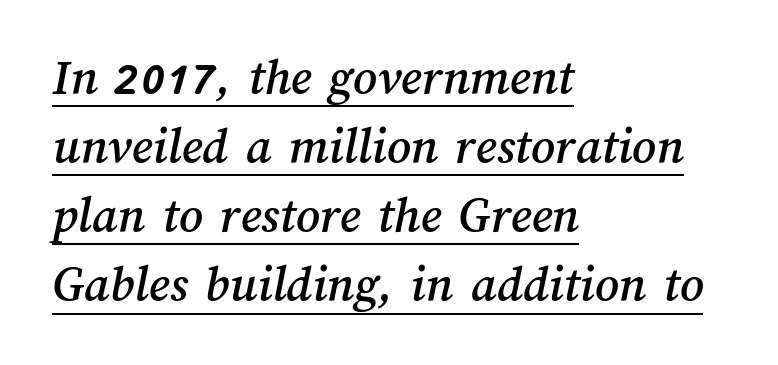
{"width": "normal", "stroke_contrast": "medium", "x_height": "medium", "monospaced": "no", "underline": "yes", "align": "left", "line_spacing": "normal", "line_spacing_ratio": 1.33, "letter_spacing": "normal", "letter_spacing_em": 0.0, "glyph_px": 52}
